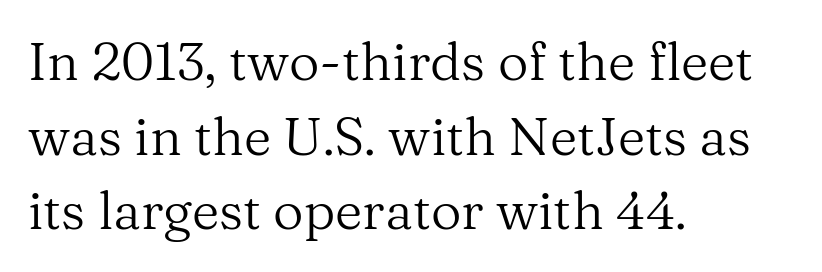
If you measured baseline to baseline, you'd find a middling distance. These lines are rendered in a variable-pitch font. The ragged edge is on the right, which tells us the setting is flush left. Type style note: has serifs. Has an underline been added? It has not. Letter spacing: default.
